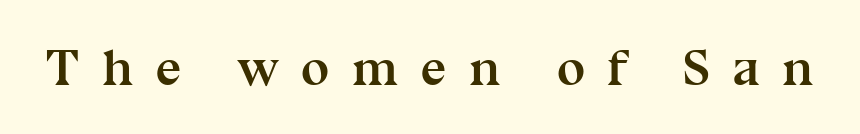
Bare-footed words on every line. Honestly, the letter spacing is so wide it's the main thing you notice. The typesetting leans heavy: a genuine bold. A typesetter would mark this as roman, not italic.
